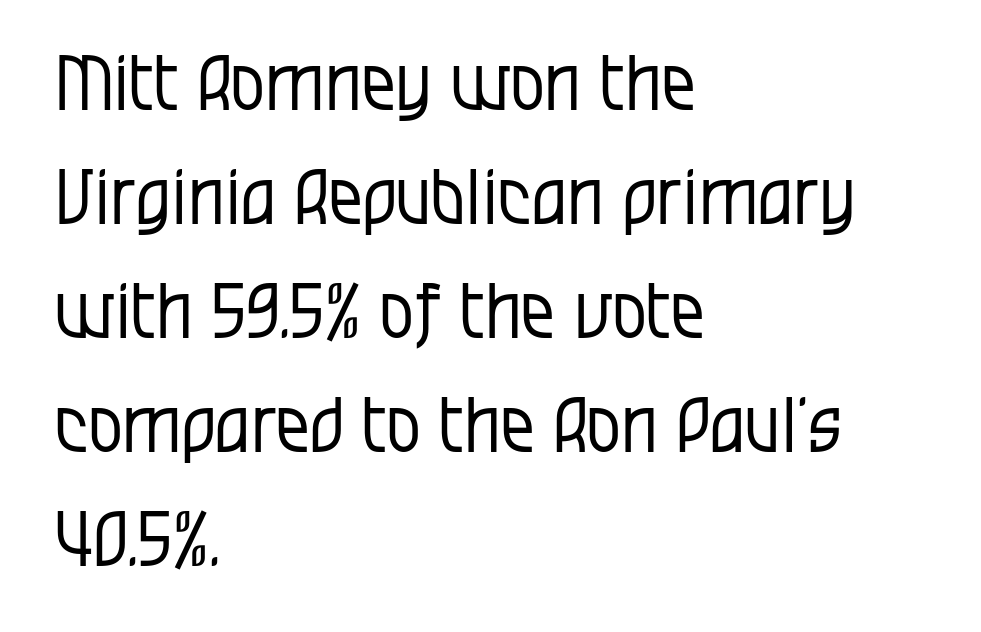
{"serif": "no", "italic": "no", "bold": "no", "weight": "regular", "width": "condensed", "stroke_contrast": "low", "x_height": "large", "monospaced": "no", "underline": "no", "align": "left", "line_spacing": "normal", "line_spacing_ratio": 1.5, "letter_spacing": "normal", "letter_spacing_em": 0.0, "glyph_px": 76}
